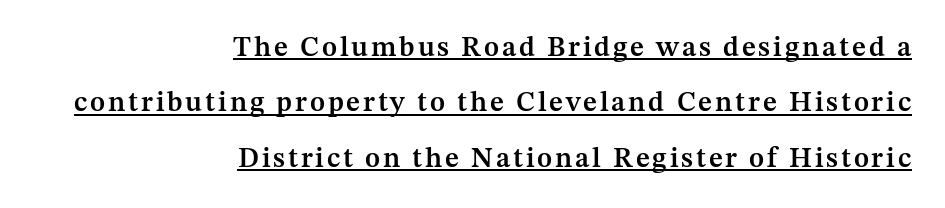
The image shows 28 px semibold serif type, upright; set right-aligned, loose line spacing (1.98x), underlined; medium stroke contrast and a medium x-height.
